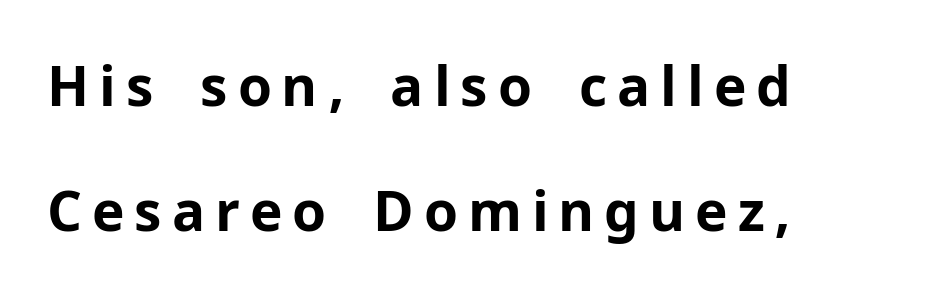
Q: Is the text bold? A: Yes.
Q: Is the text italic (slanted)? A: No, it is upright.
Q: Is the typeface a serif or a sans-serif typeface? A: Sans-serif.
Q: Is the text underlined? A: No.
Q: How is the paragraph aligned? A: Left-aligned.
Q: Is the spacing between lines tight, normal or loose? A: Loose.
Q: Width (condensed, normal, or wide)? A: Normal.
Q: Stroke contrast? A: Low.
Q: x-height? A: Medium.
Q: Monospaced? A: No.
